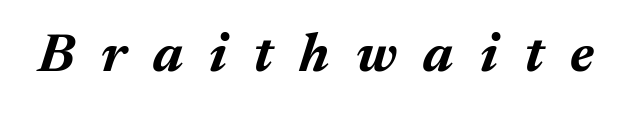
{"italic": "yes", "lean": "right", "slant_degrees": 17, "bold": "yes", "weight": "bold", "width": "normal", "stroke_contrast": "medium", "x_height": "medium", "monospaced": "no", "underline": "no", "letter_spacing": "wide", "letter_spacing_em": 0.48, "glyph_px": 55}
